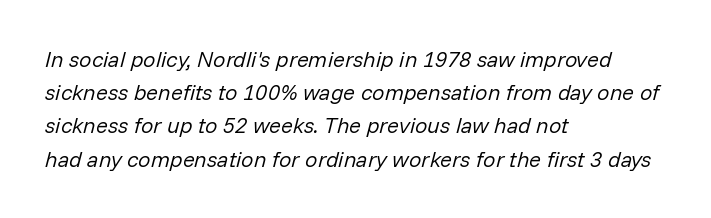
The glyphs look as if they've been sheared to an angle. Horizontal bands of white between lines are of average thickness. Line beginnings align vertically; line endings do not. The letters look calm and open, with moderate or lighter stems. Descender tails drop into unmarked territory. The passage shown has conventional tracking throughout.
